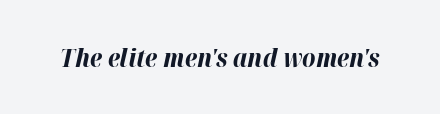
The image shows 26 px bold type, italic (leaning right); set normal letter spacing, not underlined.
